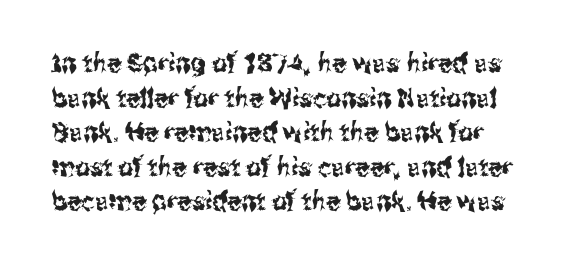
{"italic": "no", "underline": "no", "line_spacing": "normal", "line_spacing_ratio": 1.33, "letter_spacing": "normal", "letter_spacing_em": 0.0, "glyph_px": 26}
